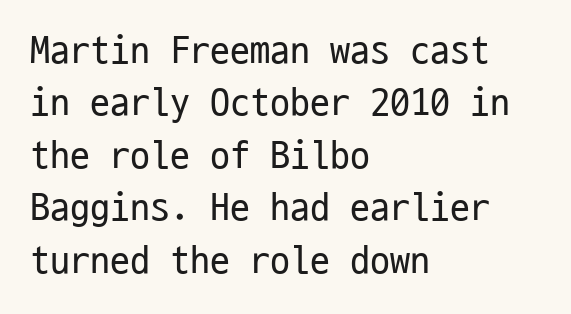
The image shows 40 px regular-weight, condensed sans-serif type, upright, monospaced; set left-aligned, normal line spacing (1.31x), normal letter spacing, not underlined; low stroke contrast and a medium x-height.
